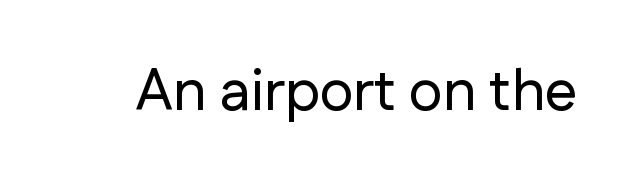
The image shows 58 px sans-serif type, upright; set normal letter spacing, not underlined; low stroke contrast and a medium x-height.
